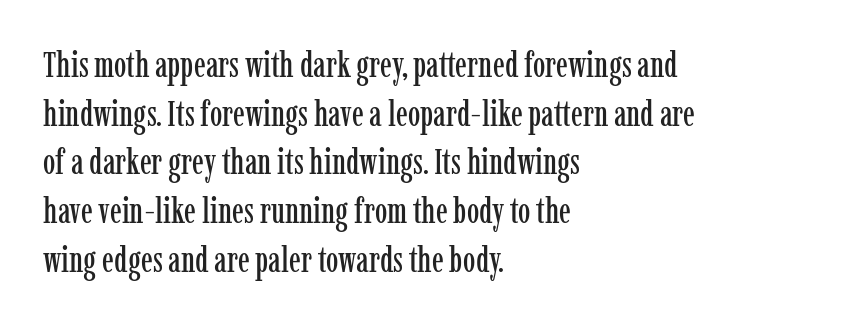
Q: Is the text italic (slanted)? A: No, it is upright.
Q: Is the typeface a serif or a sans-serif typeface? A: Serif.
Q: Is the text underlined? A: No.
Q: How is the paragraph aligned? A: Left-aligned.
Q: Is the spacing between letters normal or unusually wide? A: Normal.
Q: Is the spacing between lines tight, normal or loose? A: Normal.
Q: Width (condensed, normal, or wide)? A: Condensed.
Q: Stroke contrast? A: Low.
Q: x-height? A: Medium.
Q: Monospaced? A: No.
